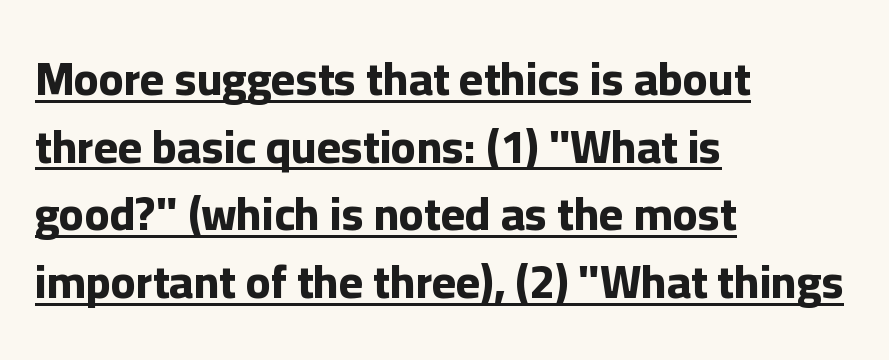
This block has exactly the height ordinary leading produces. Leftover space on each line is placed entirely after the last word. Every word sits above its own underline. Do the characters align in a grid? No, the font is proportional.
